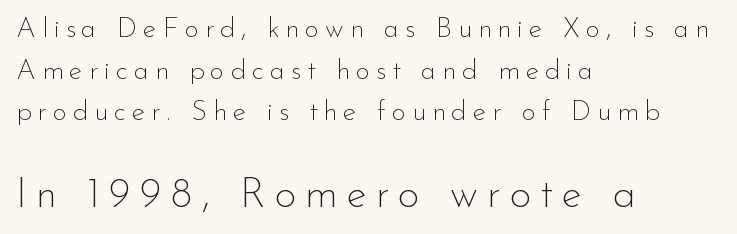
{"serif": "no", "italic": "no", "bold": "no", "weight": "thin", "width": "normal", "stroke_contrast": "low", "x_height": "small", "monospaced": "no", "underline": "no", "align": "left", "line_spacing": "normal", "line_spacing_ratio": 1.49, "letter_spacing": "wide", "letter_spacing_em": 0.21, "larger_block": "second", "size_ratio": 1.5, "glyph_px": 42}
